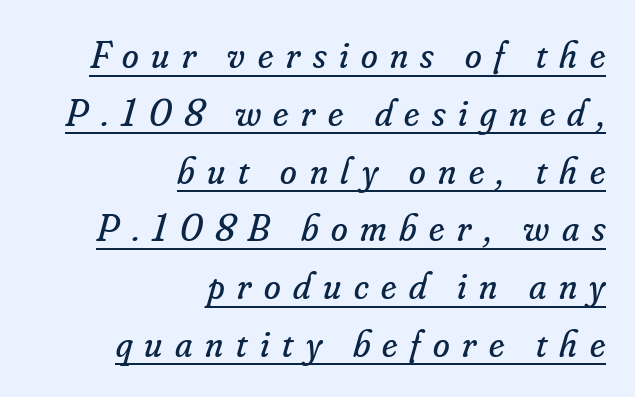
{"serif": "yes", "italic": "yes", "lean": "right", "slant_degrees": 16, "bold": "no", "weight": "regular", "width": "normal", "stroke_contrast": "low", "x_height": "small", "monospaced": "no", "underline": "yes", "align": "right", "line_spacing": "normal", "line_spacing_ratio": 1.52, "letter_spacing": "wide", "letter_spacing_em": 0.33, "glyph_px": 38}
